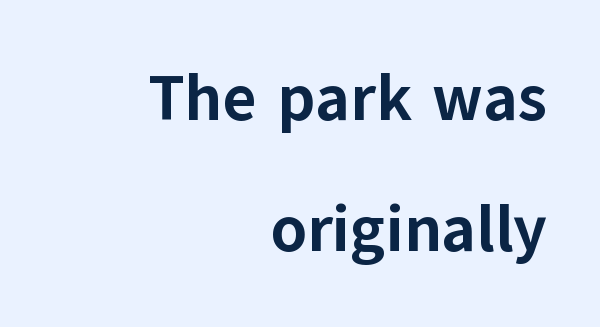
Typographic density is high because the face is bold. Typographically, this falls in the sans-serif category. Quick note: interline space is abundant. Has an underline been added? It has not. The font's upright variant was chosen for this text.
